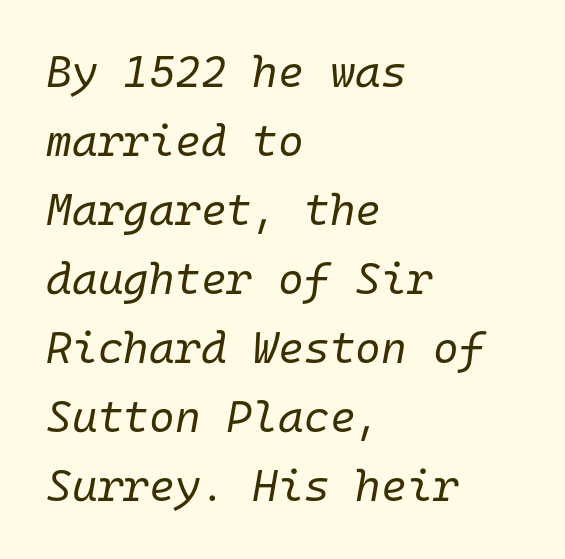
The image shows 44 px regular-weight type, italic (leaning right), monospaced; set left-aligned, normal line spacing (1.57x), normal letter spacing, not underlined; low stroke contrast and a medium x-height.
